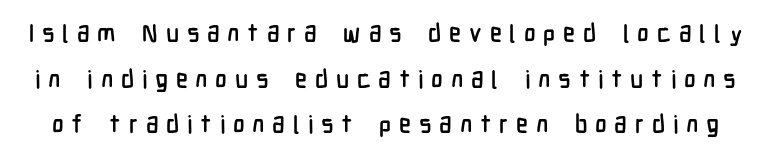
Q: Is the text italic (slanted)? A: No, it is upright.
Q: Is the text underlined? A: No.
Q: Is the spacing between letters normal or unusually wide? A: Unusually wide.
